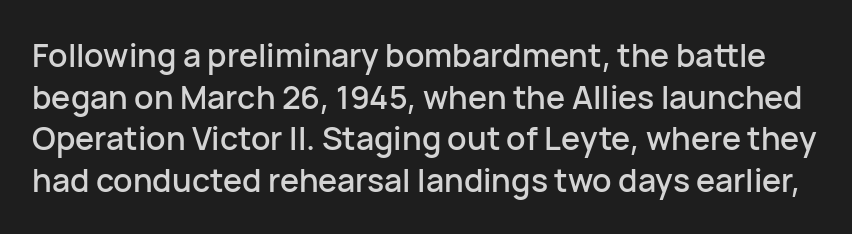
Q: Is the text italic (slanted)? A: No, it is upright.
Q: Is the typeface a serif or a sans-serif typeface? A: Sans-serif.
Q: Is the text underlined? A: No.
Q: Is the spacing between letters normal or unusually wide? A: Normal.
Q: Is the spacing between lines tight, normal or loose? A: Normal.
Q: Width (condensed, normal, or wide)? A: Normal.
Q: Stroke contrast? A: Low.
Q: x-height? A: Medium.
Q: Monospaced? A: No.
